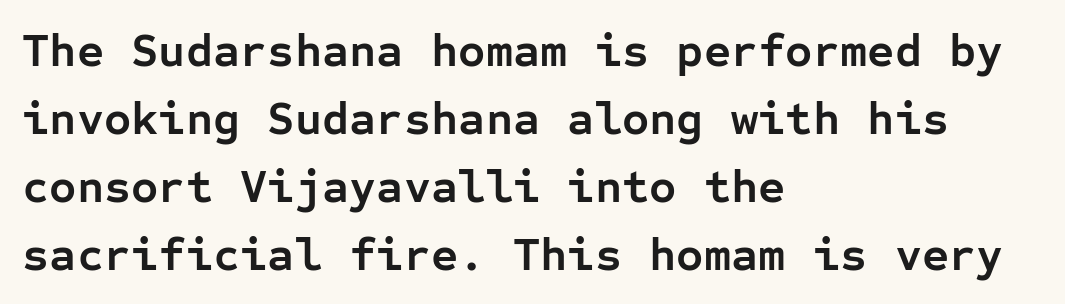
The image shows 47 px semibold sans-serif type, upright, monospaced; set left-aligned, normal line spacing (1.45x), normal letter spacing, not underlined; low stroke contrast and a medium x-height.
